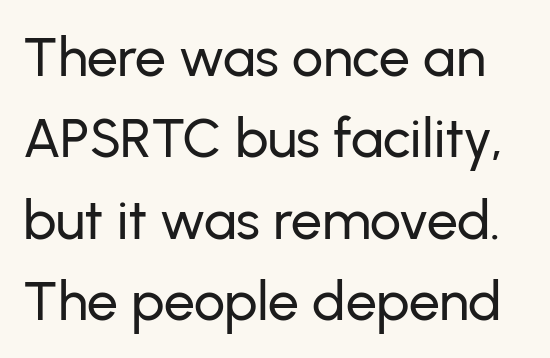
Q: Is the text italic (slanted)? A: No, it is upright.
Q: Is the typeface a serif or a sans-serif typeface? A: Sans-serif.
Q: Is the text underlined? A: No.
Q: Is the spacing between letters normal or unusually wide? A: Normal.
Q: Is the spacing between lines tight, normal or loose? A: Normal.
Q: Width (condensed, normal, or wide)? A: Normal.
Q: Stroke contrast? A: Low.
Q: x-height? A: Medium.
Q: Monospaced? A: No.
